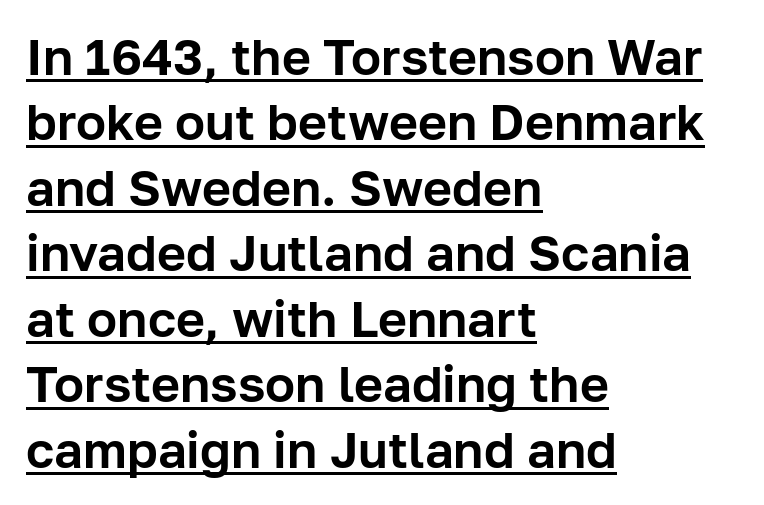
Style check: upright. A normal amount of white space separates one row of letters from the next. Varying glyph widths throughout — classic text-font behaviour. The sample's only ornament is a line tracing under the words.
